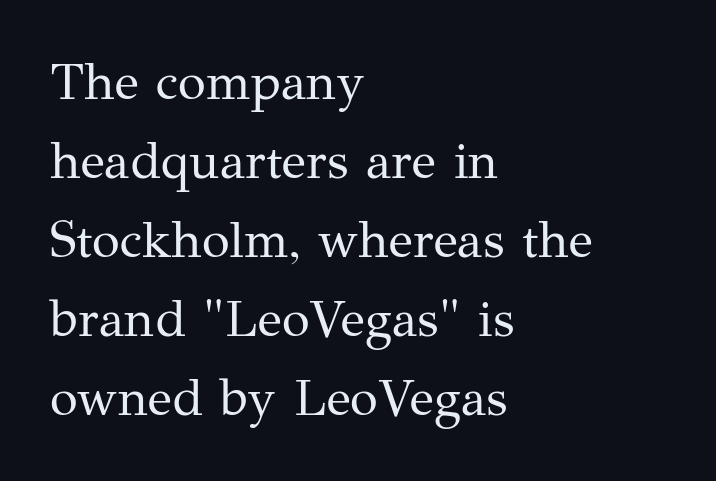
This is the regular roman posture of the typeface. How are the letters spaced? Ordinarily, with no added tracking. Quick note: interline space is typical. This reads as an unemphasized weight, regular at the heaviest. Where is the straight margin? On the left.
